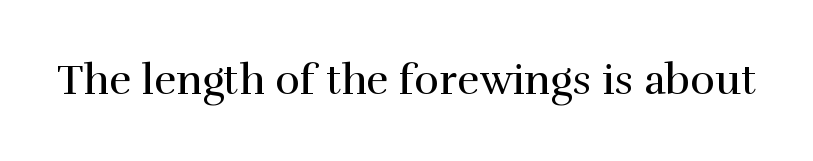
How are the letters spaced? Ordinarily, with no added tracking. This sample uses an upright cut, with every glyph sitting square on the baseline. Lines of text with bare space underneath. The letters advance in unequal steps, a hallmark of proportional type. This rendering employs a face with finishing strokes, i.e., a serif. This reads as an unemphasized weight, regular at the heaviest.
